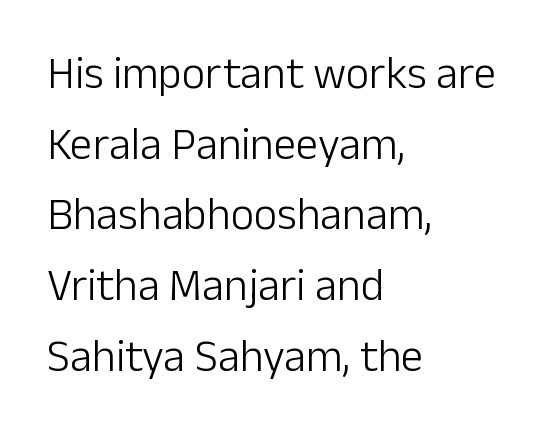
{"serif": "no", "italic": "no", "bold": "no", "weight": "light", "width": "normal", "stroke_contrast": "low", "x_height": "medium", "monospaced": "no", "underline": "no", "align": "left", "line_spacing": "normal", "line_spacing_ratio": 1.57, "letter_spacing": "normal", "letter_spacing_em": 0.0, "glyph_px": 45}
